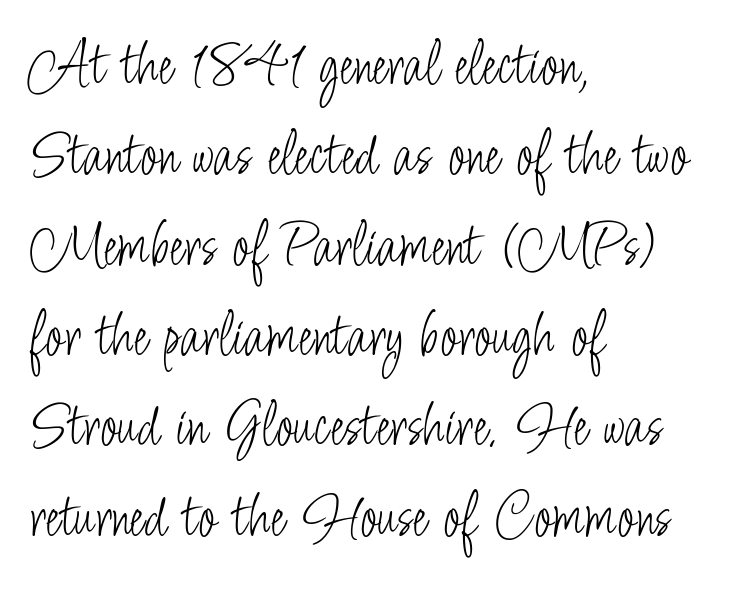
A typesetter would call this proportional, since set widths differ per character. This block has exactly the height ordinary leading produces. The paragraph shown leans on its left margin. Check where the strokes stop: nothing finishes them off — pure sans. Bold? No — there's no thickening of the strokes.
